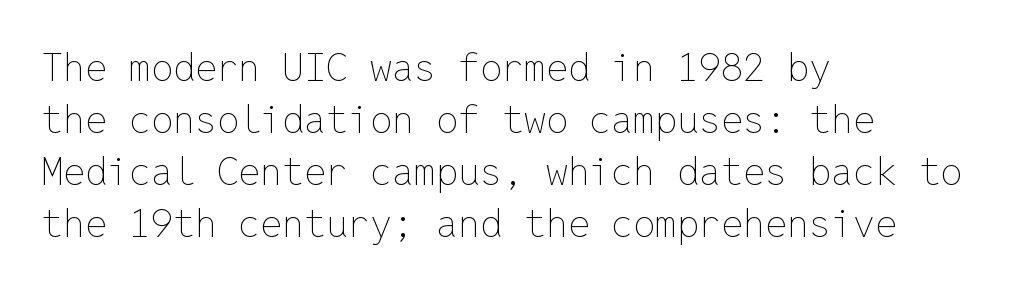
{"italic": "no", "bold": "no", "weight": "thin", "width": "normal", "stroke_contrast": "low", "x_height": "medium", "monospaced": "yes", "underline": "no", "align": "left", "line_spacing": "normal", "line_spacing_ratio": 1.33, "letter_spacing": "normal", "letter_spacing_em": 0.0, "glyph_px": 39}
